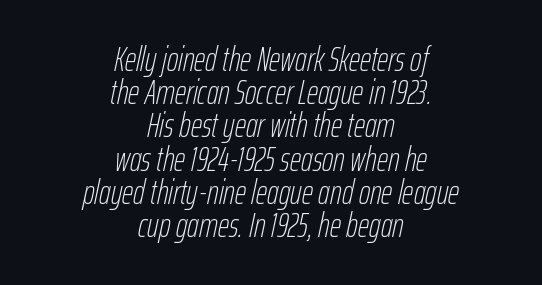
Neither beginnings nor endings align; midpoints do. In terms of letterspacing, this is plain default setting. The lettering tilts uniformly, giving the passage an italic look. Check under the words: just untouched page.
